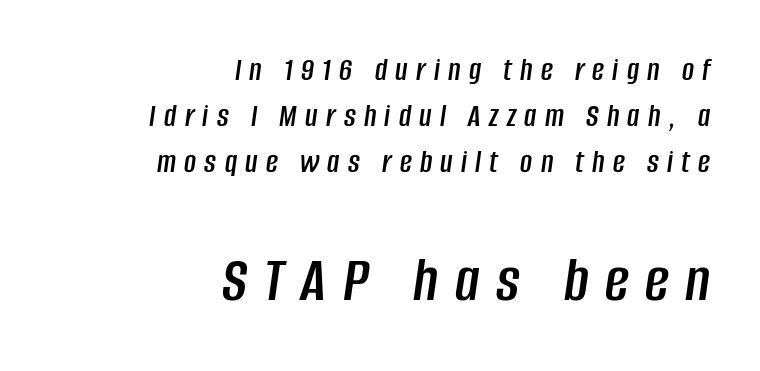
Beneath every word, the page is bare. This sample uses expanded letter spacing, leaving extra air between glyphs. This sample has the flowing, uneven cadence of proportional lettering. The ragged edge is on the left, which tells us the setting is flush right.
